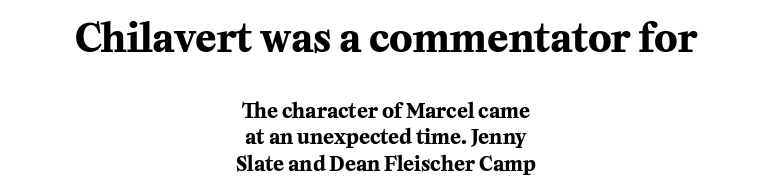
The image shows 39 px bold serif type, upright; set centered, normal line spacing (1.31x), normal letter spacing, not underlined; the first (top) block is 1.95x larger; medium stroke contrast and a medium x-height.
